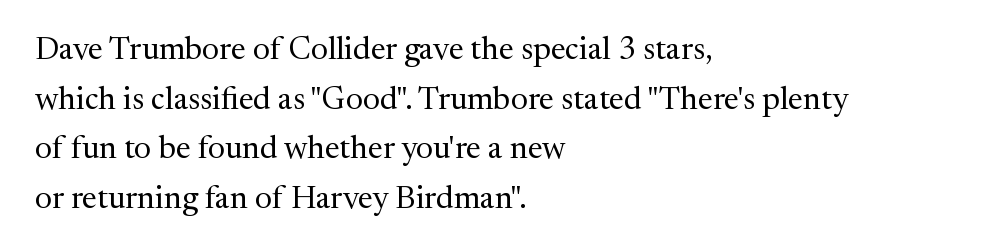
{"serif": "yes", "italic": "no", "bold": "no", "weight": "regular", "width": "normal", "stroke_contrast": "medium", "x_height": "medium", "monospaced": "no", "underline": "no", "align": "left", "line_spacing": "normal", "line_spacing_ratio": 1.55, "letter_spacing": "normal", "letter_spacing_em": 0.0, "glyph_px": 32}
